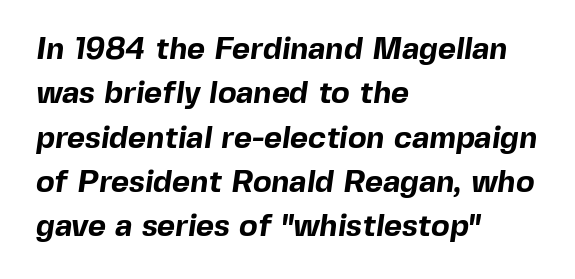
The image shows 31 px bold sans-serif type; set left-aligned, normal line spacing (1.43x), normal letter spacing, not underlined; a medium x-height.
